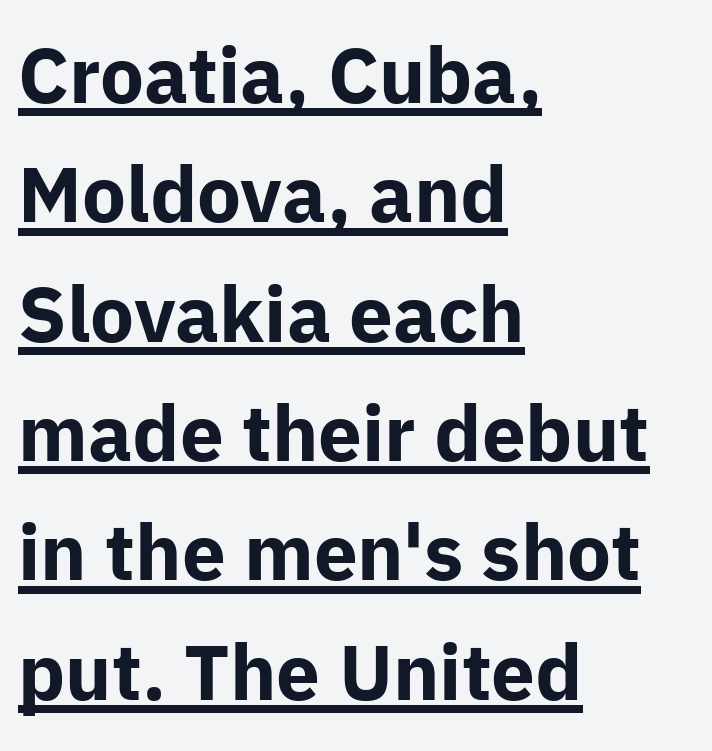
Q: Is the text bold? A: Yes.
Q: Is the text italic (slanted)? A: No, it is upright.
Q: Is the typeface a serif or a sans-serif typeface? A: Sans-serif.
Q: Is the text underlined? A: Yes.
Q: How is the paragraph aligned? A: Left-aligned.
Q: Is the spacing between letters normal or unusually wide? A: Normal.
Q: Is the spacing between lines tight, normal or loose? A: Normal.
Q: Width (condensed, normal, or wide)? A: Normal.
Q: Stroke contrast? A: Low.
Q: x-height? A: Medium.
Q: Monospaced? A: No.
